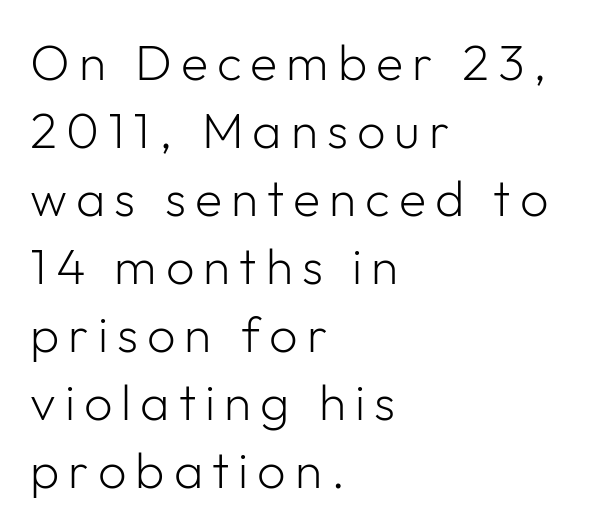
{"serif": "no", "italic": "no", "bold": "no", "weight": "light", "width": "normal", "stroke_contrast": "low", "x_height": "medium", "monospaced": "no", "underline": "no", "align": "left", "line_spacing": "normal", "line_spacing_ratio": 1.36, "glyph_px": 50}
